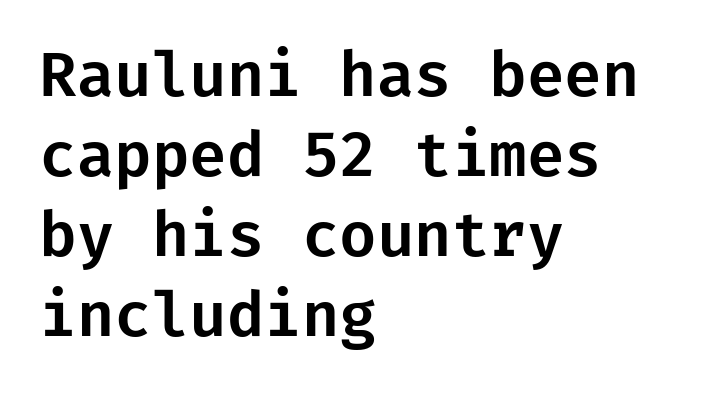
The face used here is rendered with its standard letterfit. This block has exactly the height ordinary leading produces. The letters stand upright; this is a roman face. Left-aligned paragraph, ragged on the right. Quick note: underline off. Are there feet on the stems? There aren't — it's a sans.
